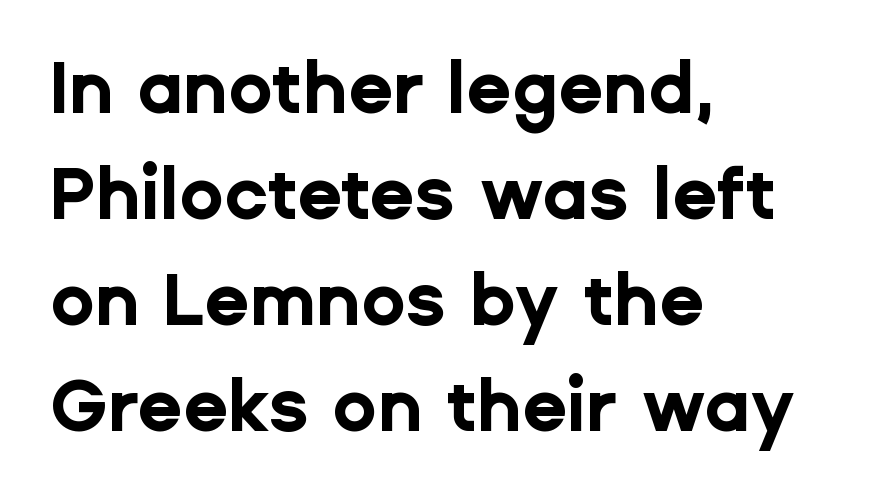
Q: Is the text bold? A: Yes.
Q: Is the text italic (slanted)? A: No, it is upright.
Q: Is the typeface a serif or a sans-serif typeface? A: Sans-serif.
Q: Is the text underlined? A: No.
Q: How is the paragraph aligned? A: Left-aligned.
Q: Is the spacing between letters normal or unusually wide? A: Normal.
Q: Is the spacing between lines tight, normal or loose? A: Normal.
Q: Width (condensed, normal, or wide)? A: Normal.
Q: Stroke contrast? A: Low.
Q: x-height? A: Medium.
Q: Monospaced? A: No.
